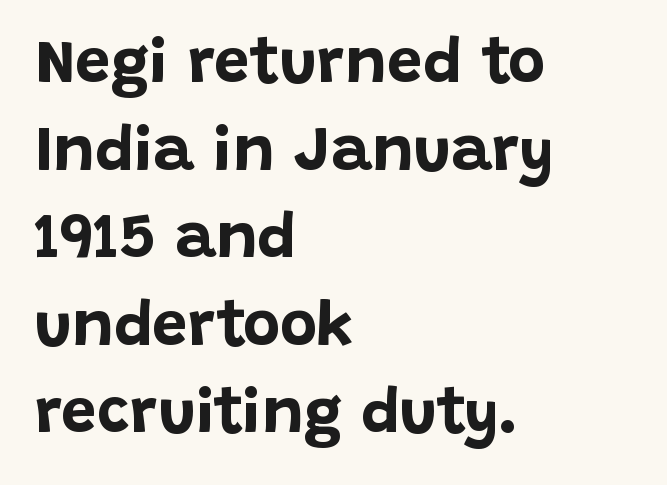
Q: Is the text bold? A: Yes.
Q: Is the text italic (slanted)? A: No, it is upright.
Q: Is the typeface a serif or a sans-serif typeface? A: Sans-serif.
Q: Is the text underlined? A: No.
Q: How is the paragraph aligned? A: Left-aligned.
Q: Is the spacing between letters normal or unusually wide? A: Normal.
Q: Is the spacing between lines tight, normal or loose? A: Normal.
Q: Width (condensed, normal, or wide)? A: Normal.
Q: Stroke contrast? A: Low.
Q: x-height? A: Large.
Q: Monospaced? A: No.
